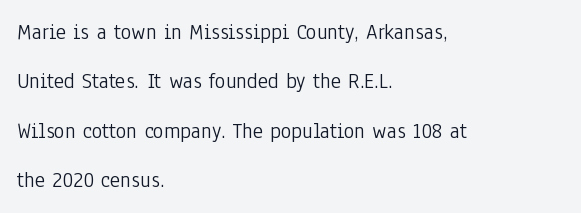
Whoever set this chose breathing room over compactness in the vertical rhythm. It's the straight-up-and-down kind of type. The font is comparable to plain body text, perhaps lighter. The type is set solid horizontally, with unmodified tracking. The area under the type is left untouched.
